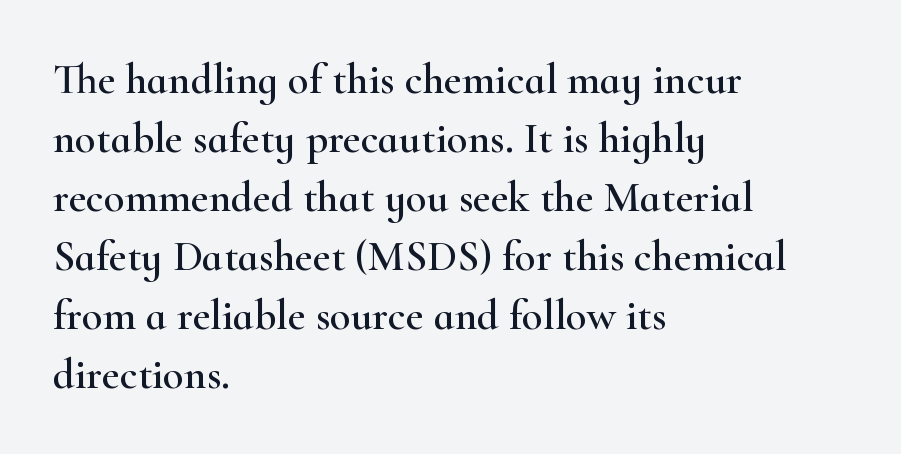
The image shows 43 px wide serif type, upright; set left-aligned, normal line spacing (1.37x), normal letter spacing, not underlined; high stroke contrast and a small x-height.
